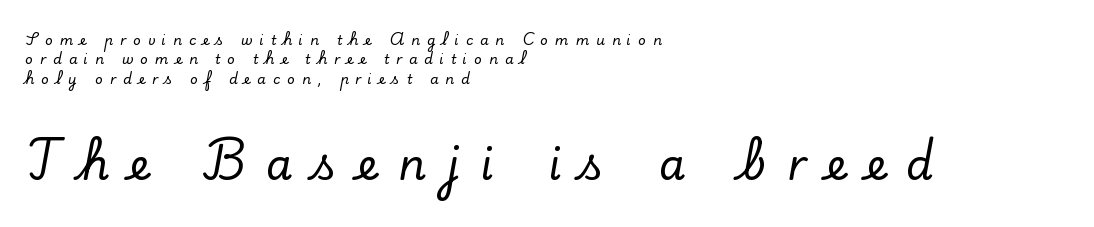
The image shows 43 px serif type; set left-aligned, normal line spacing (1.38x), unusually wide letter spacing (+0.48 em), not underlined; the second (bottom) block is 3.07x larger; low stroke contrast and a small x-height.
